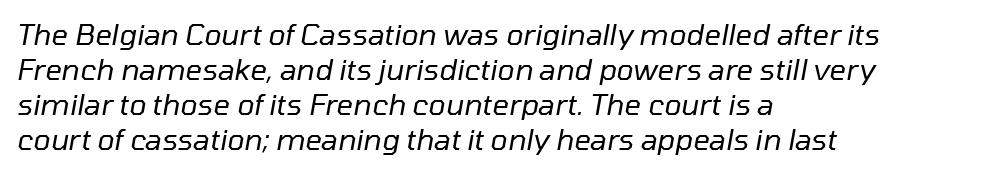
Glyph-to-glyph distance matches everyday printed text. The font sits on the lighter half of the weight spectrum, regular included. These lines stack with their left ends in a neat column. The face used here has a pronounced slope to its letters.
